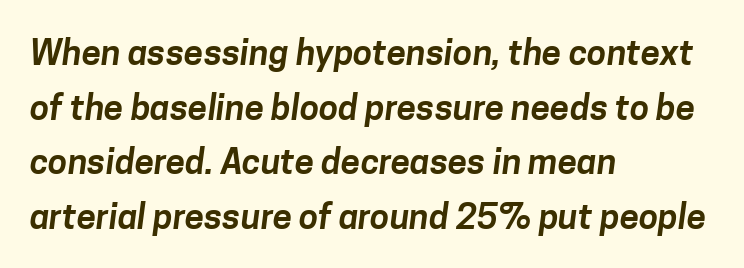
Q: Is the typeface a serif or a sans-serif typeface? A: Sans-serif.
Q: Is the text underlined? A: No.
Q: How is the paragraph aligned? A: Left-aligned.
Q: Is the spacing between letters normal or unusually wide? A: Normal.
Q: Is the spacing between lines tight, normal or loose? A: Normal.
Q: Width (condensed, normal, or wide)? A: Normal.
Q: Stroke contrast? A: Low.
Q: x-height? A: Medium.
Q: Monospaced? A: No.
